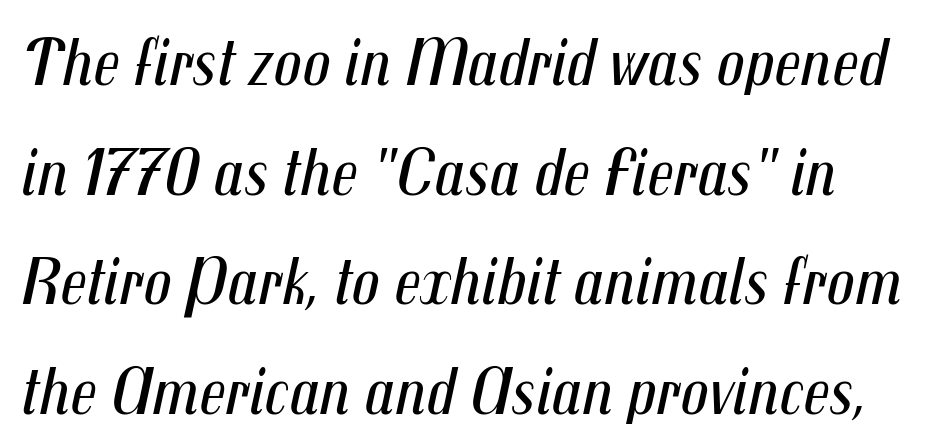
Q: Is the text bold? A: No.
Q: Is the text italic (slanted)? A: Yes, it leans right by about 12 degrees.
Q: Is the text underlined? A: No.
Q: How is the paragraph aligned? A: Left-aligned.
Q: Is the spacing between letters normal or unusually wide? A: Normal.
Q: Is the spacing between lines tight, normal or loose? A: Normal.
Q: Width (condensed, normal, or wide)? A: Condensed.
Q: Stroke contrast? A: Medium.
Q: x-height? A: Medium.
Q: Monospaced? A: No.
